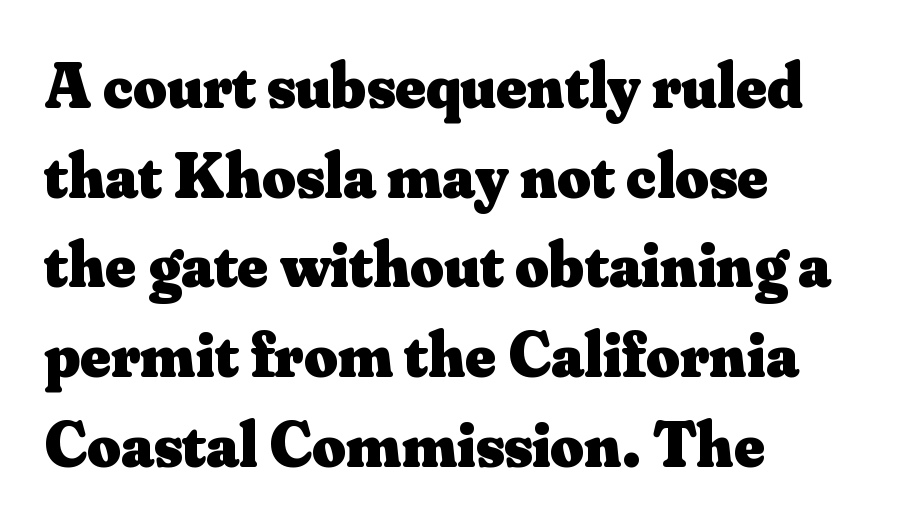
The image shows 65 px heavy serif type, upright; set left-aligned, normal line spacing (1.38x), normal letter spacing, not underlined; medium stroke contrast and a small x-height.
